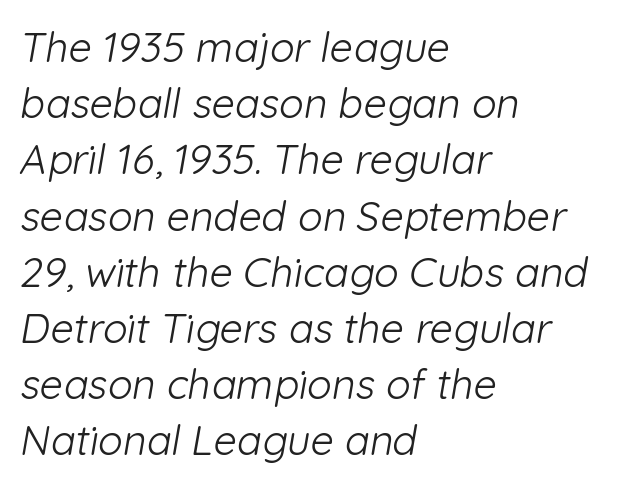
{"serif": "no", "bold": "no", "weight": "light", "width": "normal", "stroke_contrast": "low", "x_height": "medium", "monospaced": "no", "underline": "no", "align": "left", "line_spacing": "normal", "line_spacing_ratio": 1.37, "letter_spacing": "normal", "letter_spacing_em": 0.0, "glyph_px": 41}
